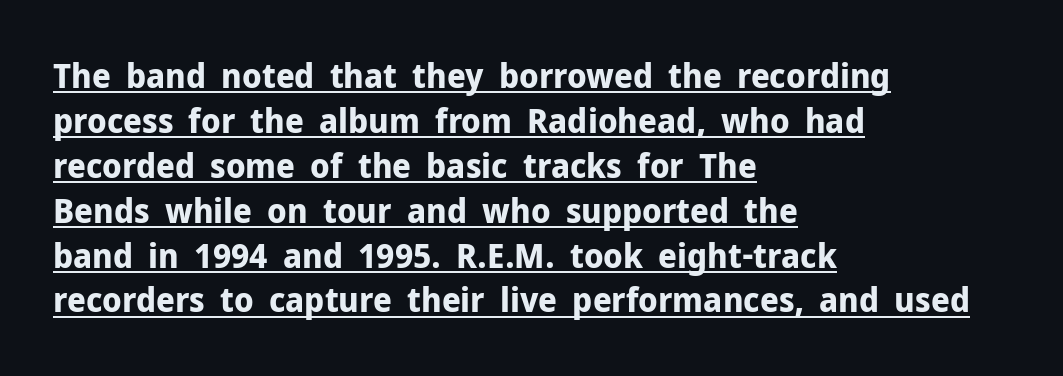
{"serif": "no", "italic": "no", "bold": "yes", "weight": "bold", "width": "normal", "stroke_contrast": "low", "x_height": "medium", "monospaced": "no", "underline": "yes", "align": "left", "line_spacing": "normal", "line_spacing_ratio": 1.32, "letter_spacing": "normal", "letter_spacing_em": 0.0, "glyph_px": 34}
